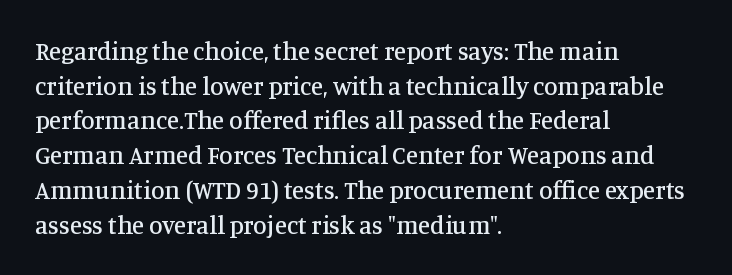
The image shows 25 px text type, upright; set left-aligned, normal line spacing (1.39x), normal letter spacing, not underlined.
